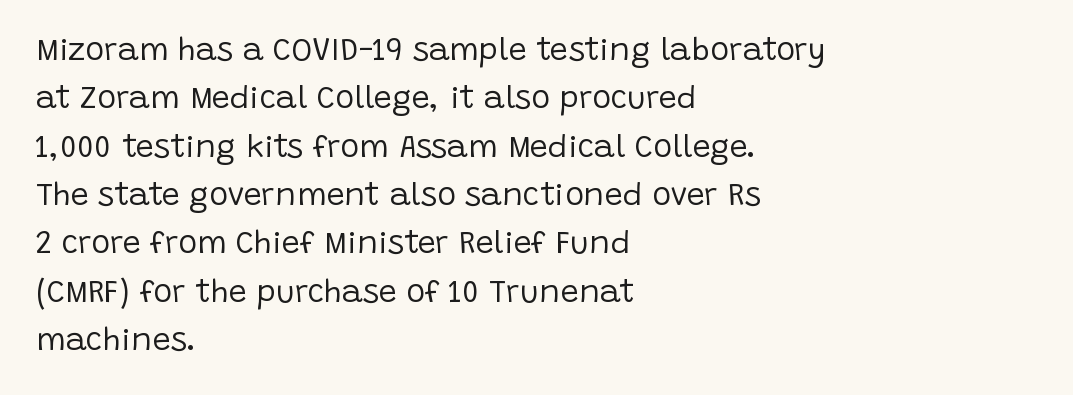
{"serif": "no", "italic": "no", "bold": "no", "weight": "regular", "width": "normal", "stroke_contrast": "low", "x_height": "large", "monospaced": "no", "underline": "no", "align": "left", "line_spacing": "normal", "line_spacing_ratio": 1.51, "letter_spacing": "normal", "letter_spacing_em": 0.0, "glyph_px": 32}
